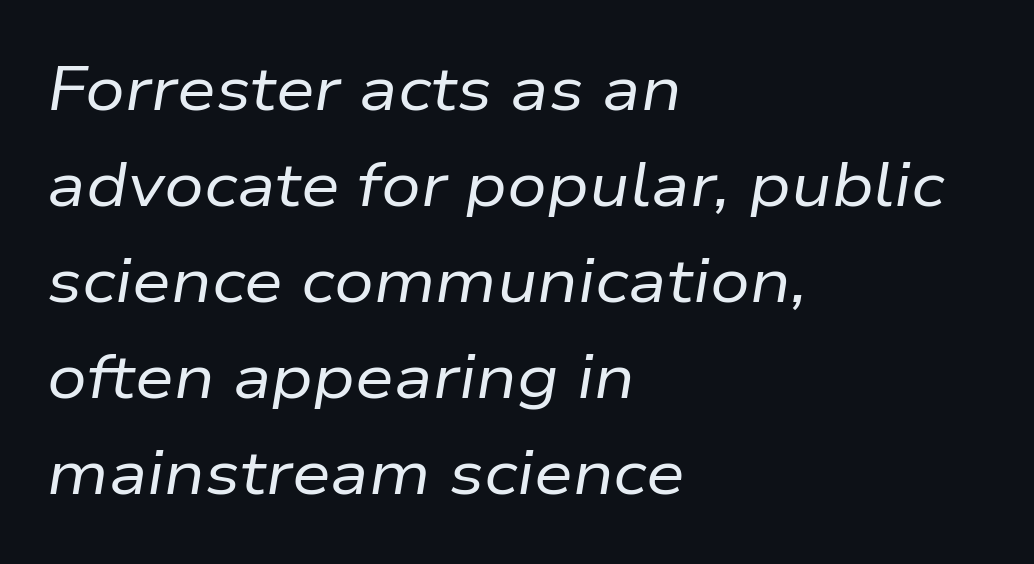
The image shows 62 px regular-weight type, italic (leaning right); set left-aligned, normal line spacing (1.55x), normal letter spacing, not underlined; low stroke contrast and a medium x-height.
